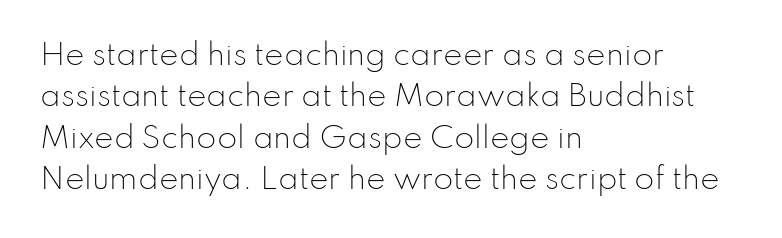
Visually the block forms a straight wall on the left and a jagged coastline on the right. This sample has the flowing, uneven cadence of proportional lettering. A typesetter would call this zero additional tracking. Ascenders rise straight up at ninety degrees.
